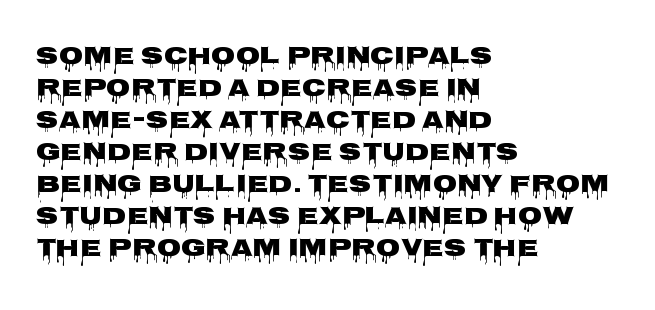
The typesetter chose a ragged-right arrangement here. The line texture is even and compact thanks to regular tracking. Summary of weight: heavy, a full bold. Vertically, the passage feels balanced, rows spaced as you'd expect. In terms of posture, this sample is upright.
